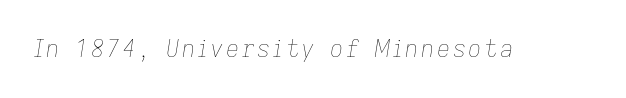
Would a proofreader flag this as italicized? Yes. Weight: in the light-to-regular range. Descender tails drop into unmarked territory.
